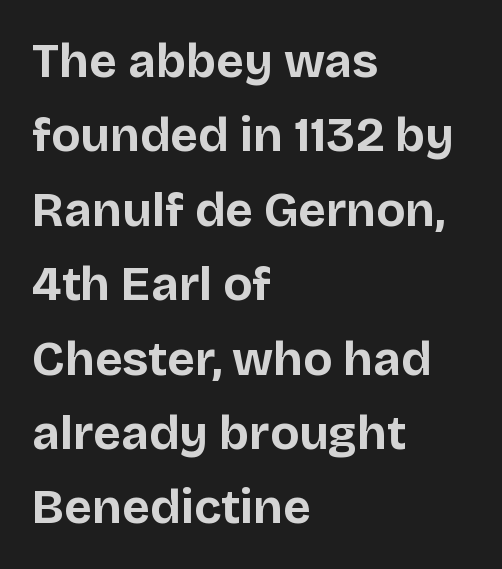
The image shows 48 px bold sans-serif type, upright; set left-aligned, normal line spacing (1.55x), normal letter spacing, not underlined; low stroke contrast and a large x-height.
